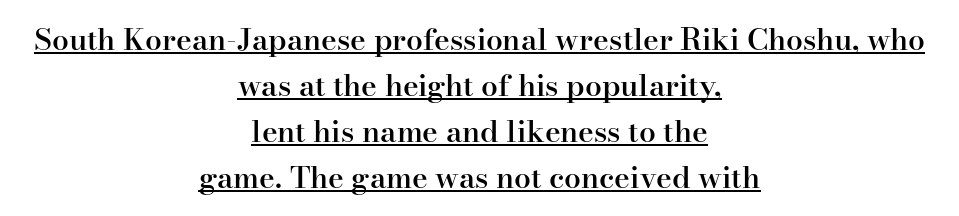
{"serif": "yes", "italic": "no", "bold": "semi", "weight": "semibold", "width": "normal", "stroke_contrast": "high", "x_height": "small", "monospaced": "no", "underline": "yes", "align": "center", "line_spacing": "normal", "line_spacing_ratio": 1.53, "letter_spacing": "normal", "letter_spacing_em": 0.0, "glyph_px": 30}
